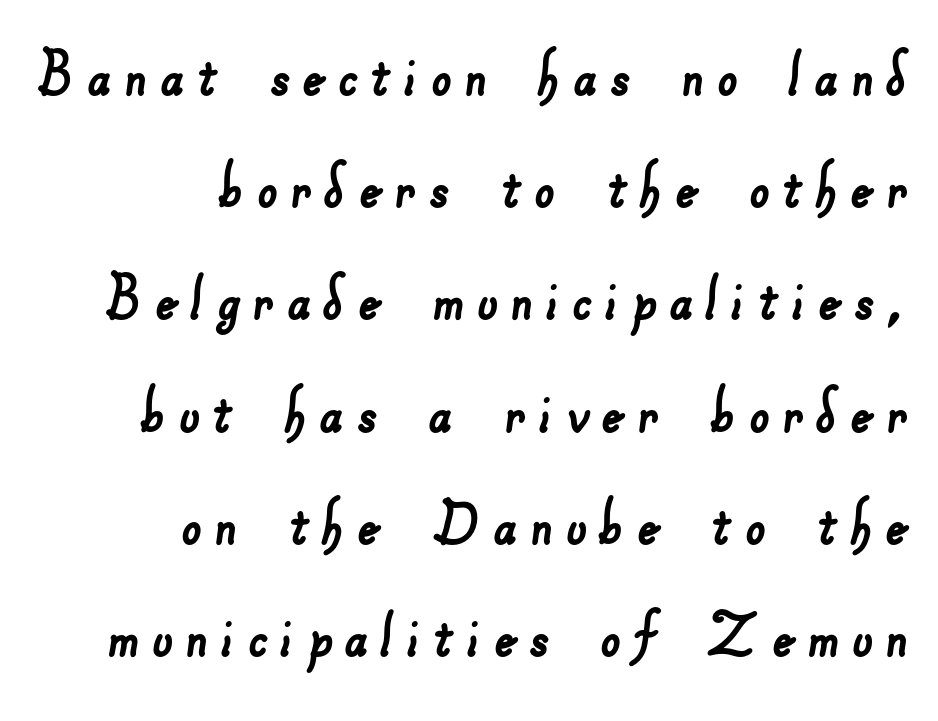
The image shows 71 px sans-serif type; set right-aligned, normal line spacing (1.58x), not underlined; low stroke contrast and a small x-height.
